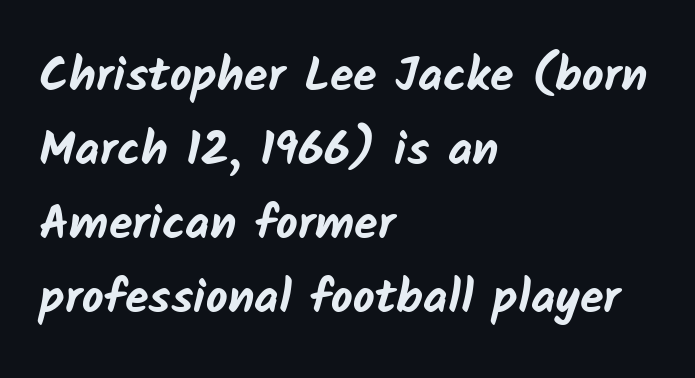
Q: Is the text bold? A: Yes.
Q: Is the typeface a serif or a sans-serif typeface? A: Sans-serif.
Q: Is the text underlined? A: No.
Q: How is the paragraph aligned? A: Left-aligned.
Q: Is the spacing between letters normal or unusually wide? A: Normal.
Q: Is the spacing between lines tight, normal or loose? A: Normal.
Q: Width (condensed, normal, or wide)? A: Normal.
Q: Stroke contrast? A: Low.
Q: x-height? A: Medium.
Q: Monospaced? A: No.
